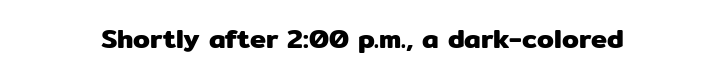
This rendering leaves character spacing at its baseline value. Has an underline been added? It has not. No italicization has been applied; the sample stays upright.
